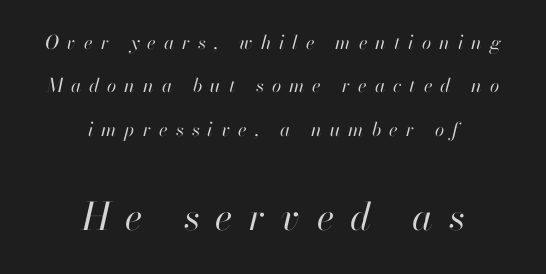
Q: Is the text bold? A: No.
Q: Is the text italic (slanted)? A: Yes, it leans right by about 13 degrees.
Q: Is the text underlined? A: No.
Q: How is the paragraph aligned? A: Centered.
Q: Is the spacing between letters normal or unusually wide? A: Unusually wide.
Q: Is the spacing between lines tight, normal or loose? A: Loose.
Q: Which block of text is set in a larger size, the first (top) or the second (bottom)? A: The second (bottom) one.
Q: Width (condensed, normal, or wide)? A: Normal.
Q: Stroke contrast? A: High.
Q: x-height? A: Small.
Q: Monospaced? A: No.
